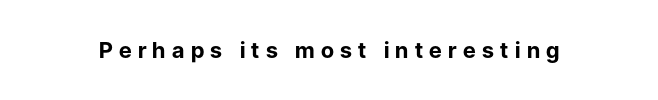
Q: Is the text bold? A: Yes.
Q: Is the text italic (slanted)? A: No, it is upright.
Q: Is the text underlined? A: No.
Q: Is the spacing between letters normal or unusually wide? A: Unusually wide.
